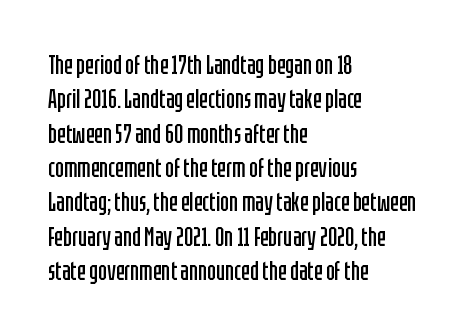
{"italic": "no", "bold": "no", "underline": "no", "align": "left", "line_spacing": "normal", "line_spacing_ratio": 1.32, "letter_spacing": "normal", "letter_spacing_em": 0.0, "glyph_px": 26}
